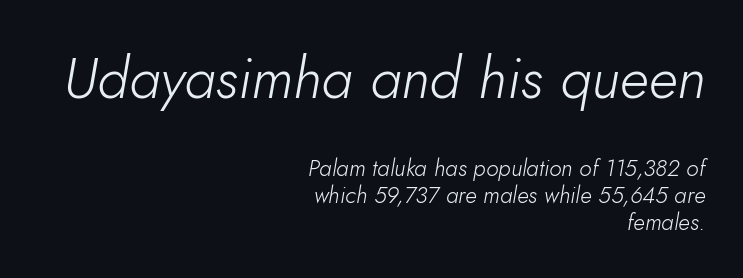
Anything drawn beneath the words? Only blank space. Caption: multi-line text, flush right, ragged left. These lines keep a tight, regular rhythm from letter to letter. Is the type slanted? Yes — the strokes lean at a clear angle.
